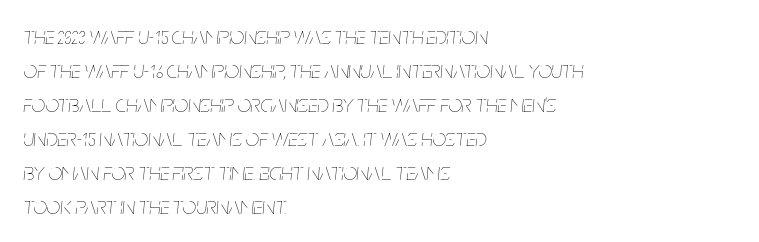
Q: Is the text bold? A: No.
Q: Is the text italic (slanted)? A: Yes, it leans right by about 5 degrees.
Q: Is the text underlined? A: No.
Q: How is the paragraph aligned? A: Left-aligned.
Q: Is the spacing between letters normal or unusually wide? A: Normal.
Q: Is the spacing between lines tight, normal or loose? A: Normal.
